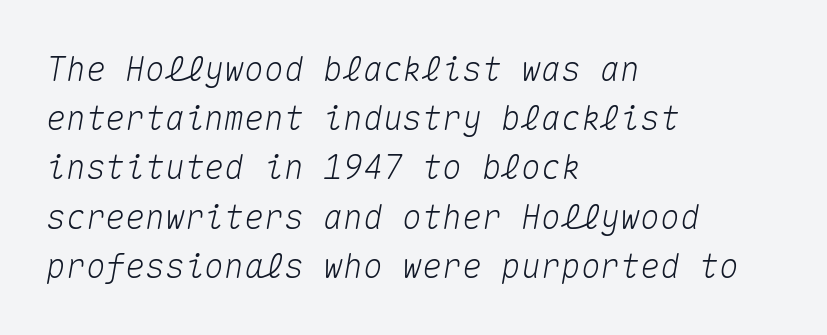
Is this a fixed-width face? Yes — each glyph sits in an identical cell. Baseline-to-baseline distance is the conventional proportion of letter height. A clean baseline with only descenders dipping below it. The horizontal fit of the characters is conventional and even.
